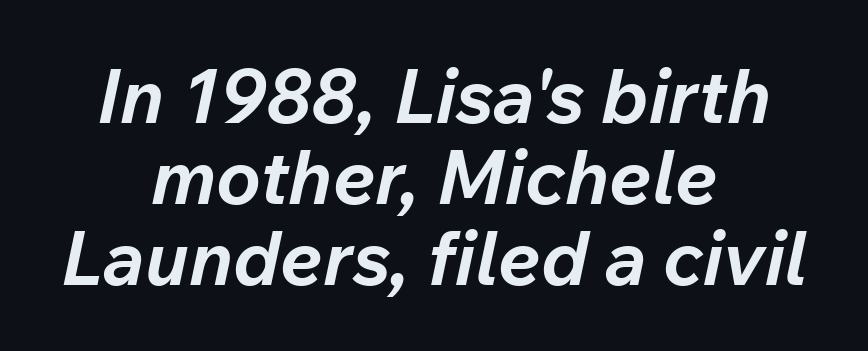
Q: Is the text bold? A: Yes.
Q: Is the text italic (slanted)? A: Yes, it leans right by about 12 degrees.
Q: Is the text underlined? A: No.
Q: How is the paragraph aligned? A: Centered.
Q: Is the spacing between letters normal or unusually wide? A: Normal.
Q: Is the spacing between lines tight, normal or loose? A: Tight.
Q: Width (condensed, normal, or wide)? A: Normal.
Q: Stroke contrast? A: Low.
Q: x-height? A: Medium.
Q: Monospaced? A: No.
